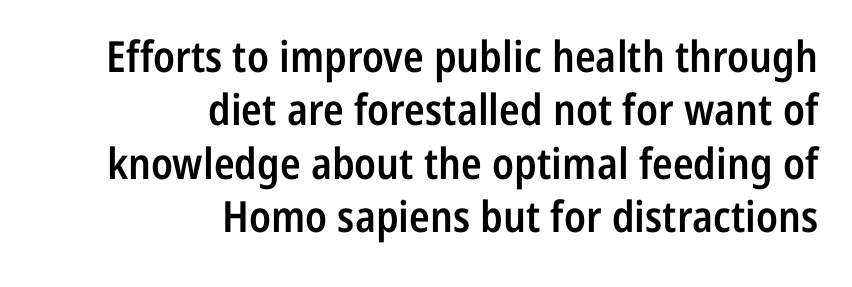
The image shows 43 px semibold, condensed sans-serif type, upright; set right-aligned, line spacing 1.24x, normal letter spacing, not underlined; low stroke contrast and a medium x-height.
